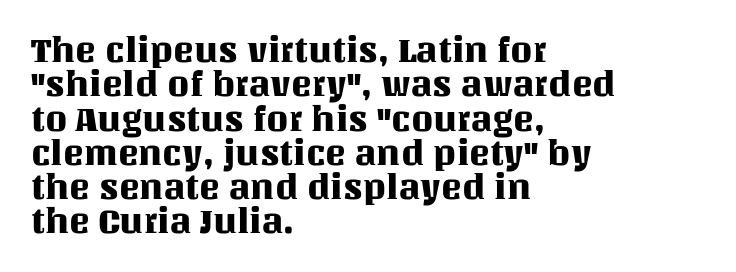
{"italic": "no", "width": "normal", "stroke_contrast": "medium", "x_height": "large", "monospaced": "no", "underline": "no", "align": "left", "line_spacing": "tight", "line_spacing_ratio": 0.98, "letter_spacing": "normal", "letter_spacing_em": 0.0, "glyph_px": 35}
